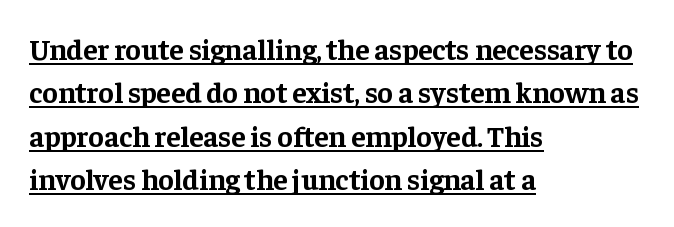
The setting favours the left margin, as ordinary paragraphs usually do. Note the varied advance widths — an 'i' is clearly narrower than an 'm'. Nothing unusual about the tracking: characters are spaced as the font intends. Nope, not italic — everything's standing straight. Compared with an ordinary text face, these strokes are far heavier — a full bold. The leading is moderate, giving the passage an even texture.
